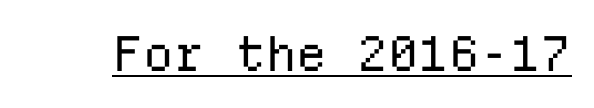
{"serif": "no", "italic": "no", "bold": "no", "weight": "regular", "width": "normal", "stroke_contrast": "low", "x_height": "medium", "monospaced": "yes", "underline": "yes", "letter_spacing": "normal", "letter_spacing_em": 0.0, "glyph_px": 48}
